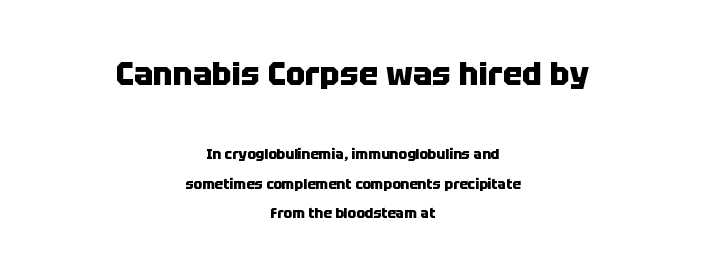
Q: Is the text bold? A: Yes.
Q: Is the text italic (slanted)? A: No, it is upright.
Q: Is the typeface a serif or a sans-serif typeface? A: Sans-serif.
Q: Is the text underlined? A: No.
Q: How is the paragraph aligned? A: Centered.
Q: Is the spacing between letters normal or unusually wide? A: Normal.
Q: Is the spacing between lines tight, normal or loose? A: Loose.
Q: Which block of text is set in a larger size, the first (top) or the second (bottom)? A: The first (top) one.
Q: Width (condensed, normal, or wide)? A: Normal.
Q: Stroke contrast? A: Low.
Q: x-height? A: Large.
Q: Monospaced? A: No.
